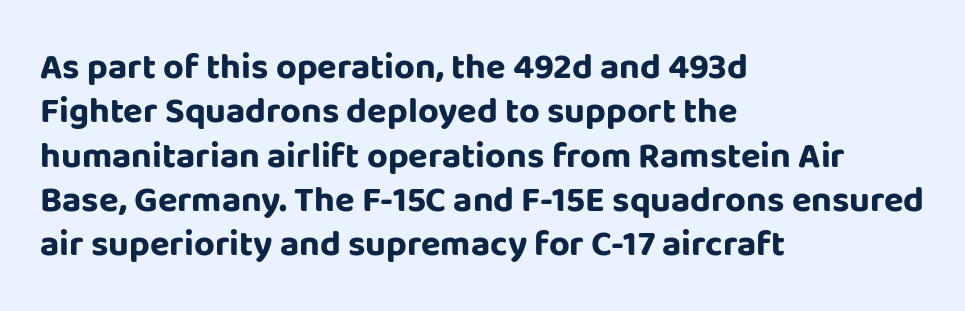
{"serif": "no", "italic": "no", "bold": "yes", "weight": "bold", "width": "normal", "stroke_contrast": "low", "x_height": "large", "monospaced": "no", "underline": "no", "align": "left", "line_spacing_ratio": 1.23, "letter_spacing": "normal", "letter_spacing_em": 0.0, "glyph_px": 36}
